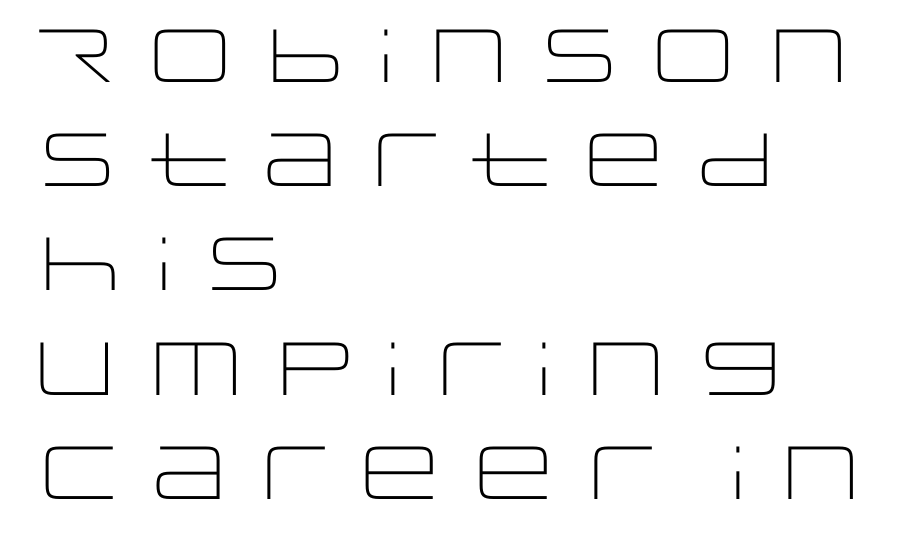
The image shows 75 px light, wide sans-serif type, upright; set left-aligned, normal line spacing (1.39x), normal letter spacing, not underlined; low stroke contrast and a large x-height.
